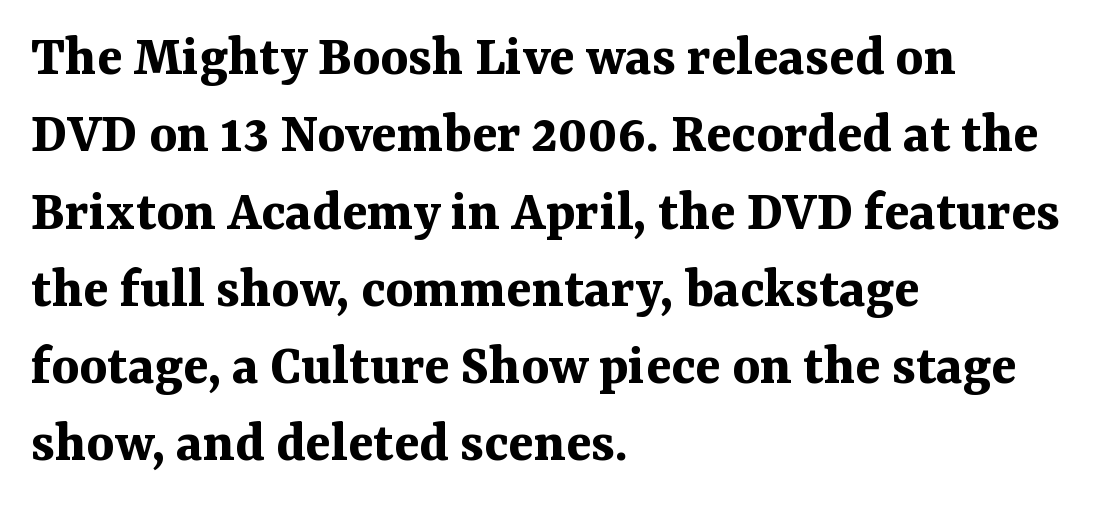
{"serif": "yes", "italic": "no", "bold": "yes", "weight": "bold", "width": "normal", "stroke_contrast": "medium", "x_height": "medium", "monospaced": "no", "underline": "no", "align": "left", "line_spacing": "normal", "line_spacing_ratio": 1.31, "letter_spacing": "normal", "letter_spacing_em": 0.0, "glyph_px": 59}
